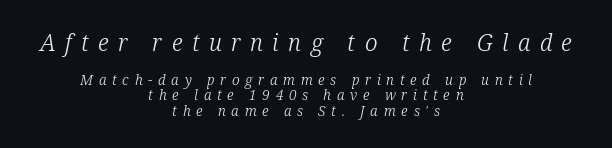
Counters stay open thanks to moderate or lighter strokes. Looking at the ascenders, they clearly lean. Neither beginnings nor endings align; midpoints do. Vertical spacing — tight. How are the letters spaced? Widely, with obvious added tracking.
